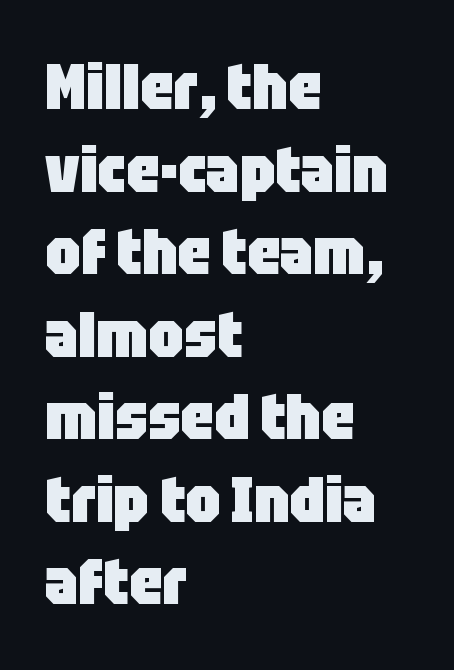
{"serif": "no", "italic": "no", "bold": "yes", "weight": "heavy", "width": "condensed", "stroke_contrast": "low", "x_height": "large", "monospaced": "no", "underline": "no", "align": "left", "line_spacing": "normal", "line_spacing_ratio": 1.29, "letter_spacing": "normal", "letter_spacing_em": 0.0, "glyph_px": 64}
